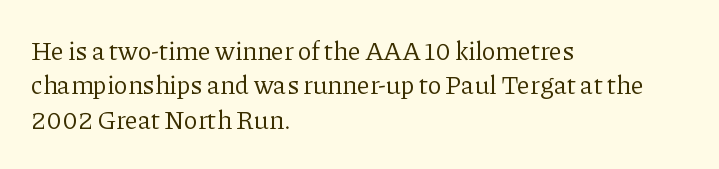
{"italic": "no", "bold": "no", "underline": "no", "align": "left", "line_spacing": "normal", "line_spacing_ratio": 1.32, "letter_spacing": "normal", "letter_spacing_em": 0.0, "glyph_px": 26}
